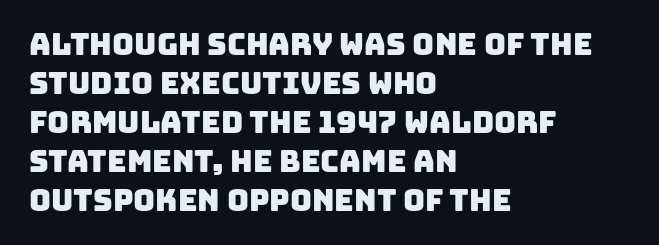
The image shows 30 px sans-serif type; set left-aligned, normal line spacing (1.3x), normal letter spacing, not underlined; low stroke contrast and a large x-height.
